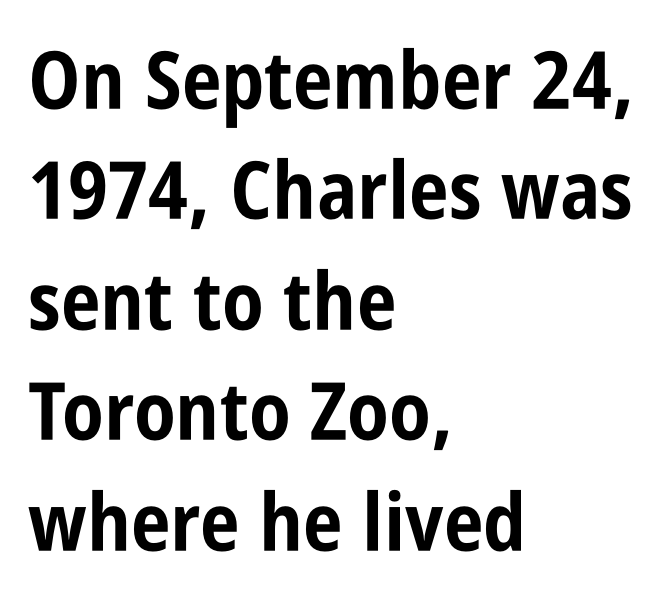
{"serif": "no", "italic": "no", "bold": "yes", "weight": "bold", "width": "condensed", "stroke_contrast": "low", "x_height": "large", "monospaced": "no", "underline": "no", "align": "left", "line_spacing": "normal", "line_spacing_ratio": 1.38, "letter_spacing": "normal", "letter_spacing_em": 0.0, "glyph_px": 80}
